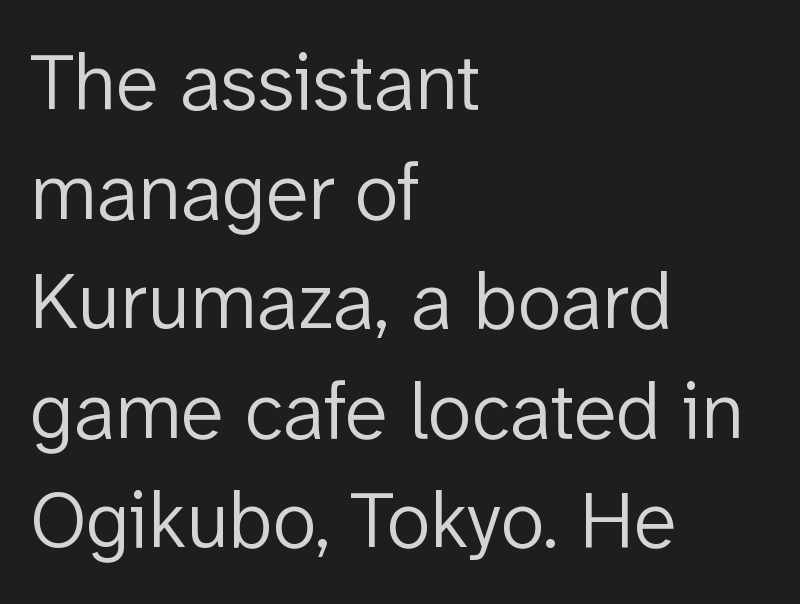
Think of a printed novel: that variable character pitch is what you see here. Where is the straight margin? On the left. Between one letter and the next there's only the usual sliver of space. Does the lettering tilt? It doesn't — this is upright.
